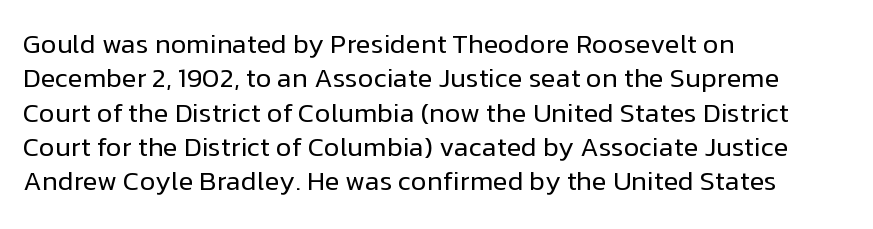
Q: Is the text bold? A: No.
Q: Is the text italic (slanted)? A: No, it is upright.
Q: Is the text underlined? A: No.
Q: How is the paragraph aligned? A: Left-aligned.
Q: Is the spacing between letters normal or unusually wide? A: Normal.
Q: Is the spacing between lines tight, normal or loose? A: Normal.
